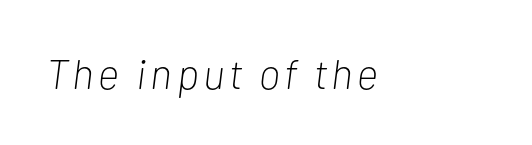
Q: Is the text bold? A: No.
Q: Is the text italic (slanted)? A: Yes, it leans right by about 7 degrees.
Q: Is the text underlined? A: No.
Q: Width (condensed, normal, or wide)? A: Condensed.
Q: Stroke contrast? A: Low.
Q: x-height? A: Medium.
Q: Monospaced? A: No.
